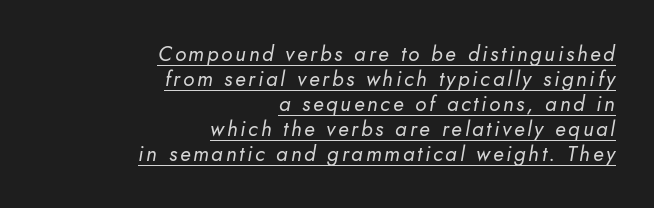
The image shows 21 px text type, italic (leaning right); set right-aligned, line spacing 1.19x, underlined.
